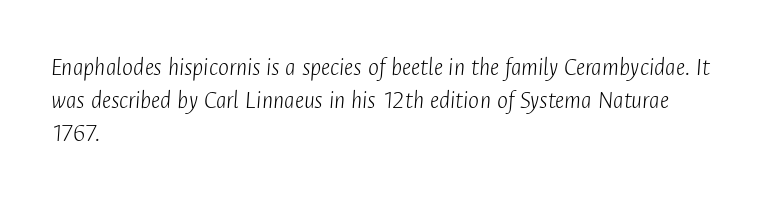
Q: Is the text bold? A: No.
Q: Is the text italic (slanted)? A: Yes, it leans right by about 4 degrees.
Q: Is the text underlined? A: No.
Q: How is the paragraph aligned? A: Left-aligned.
Q: Is the spacing between letters normal or unusually wide? A: Normal.
Q: Is the spacing between lines tight, normal or loose? A: Normal.
